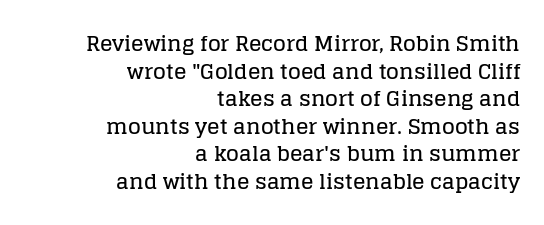
{"italic": "no", "underline": "no", "align": "right", "line_spacing": "normal", "line_spacing_ratio": 1.31, "letter_spacing": "normal", "letter_spacing_em": 0.0, "glyph_px": 21}
